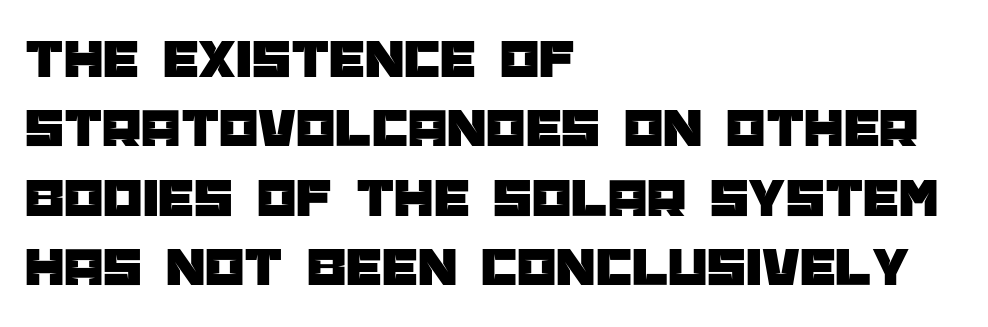
Q: Is the text italic (slanted)? A: No, it is upright.
Q: Is the typeface a serif or a sans-serif typeface? A: Sans-serif.
Q: Is the text underlined? A: No.
Q: How is the paragraph aligned? A: Left-aligned.
Q: Is the spacing between letters normal or unusually wide? A: Normal.
Q: Width (condensed, normal, or wide)? A: Normal.
Q: Stroke contrast? A: Low.
Q: x-height? A: Large.
Q: Monospaced? A: No.
